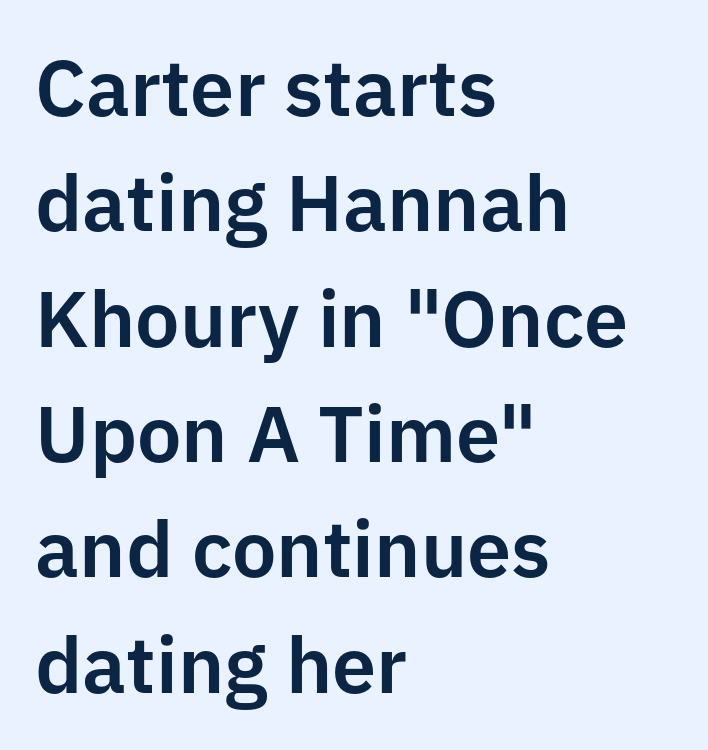
The image shows 79 px sans-serif type, upright; set left-aligned, normal line spacing (1.46x), normal letter spacing, not underlined; low stroke contrast and a medium x-height.
